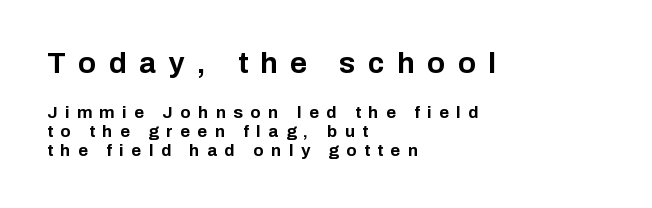
{"serif": "no", "italic": "no", "bold": "yes", "weight": "bold", "width": "normal", "stroke_contrast": "low", "x_height": "medium", "monospaced": "no", "underline": "no", "align": "left", "line_spacing": "tight", "line_spacing_ratio": 1.13, "letter_spacing": "wide", "letter_spacing_em": 0.44, "larger_block": "first", "size_ratio": 1.71, "glyph_px": 29}
